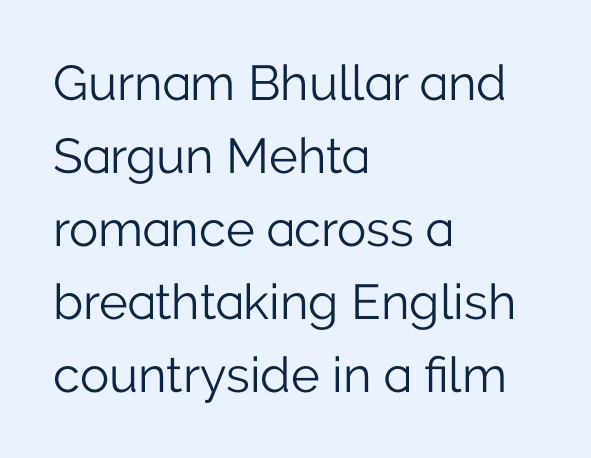
The image shows 49 px light sans-serif type, upright; set left-aligned, normal line spacing (1.49x), normal letter spacing, not underlined; low stroke contrast and a medium x-height.
